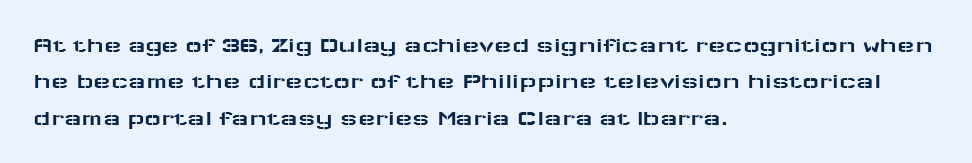
Style check: upright. Honestly, the letter spacing is just normal — you wouldn't notice it. Short and long lines alike share a common starting point at left. Any mark beneath the type? The region is blank. Interline gaps are of average width in this sample.
